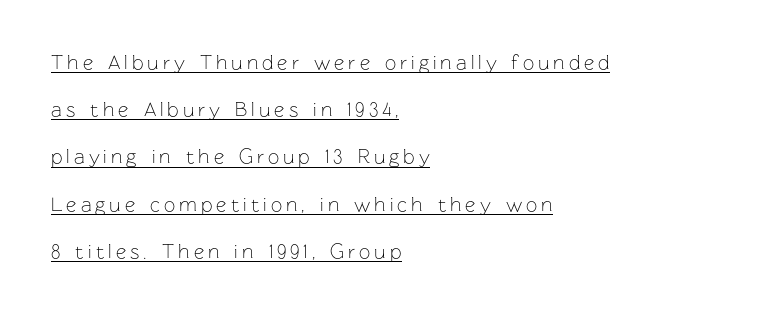
{"italic": "no", "bold": "no", "underline": "yes", "align": "left", "line_spacing": "loose", "line_spacing_ratio": 2.36, "letter_spacing": "wide", "letter_spacing_em": 0.2, "glyph_px": 20}
